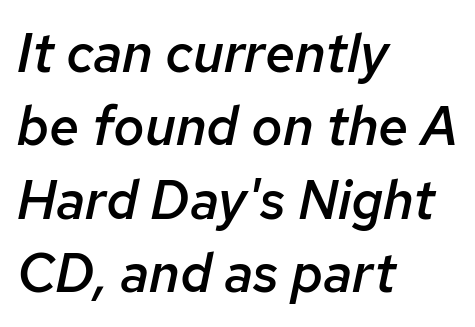
The image shows 54 px semibold type, italic (leaning right); set left-aligned, normal line spacing (1.36x), normal letter spacing, not underlined; low stroke contrast and a medium x-height.
